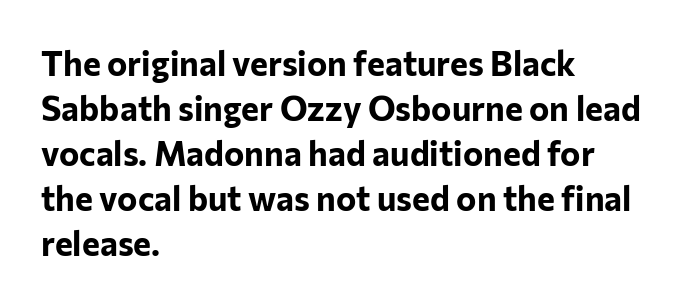
Q: Is the text bold? A: Yes.
Q: Is the text italic (slanted)? A: No, it is upright.
Q: Is the typeface a serif or a sans-serif typeface? A: Sans-serif.
Q: Is the text underlined? A: No.
Q: How is the paragraph aligned? A: Left-aligned.
Q: Is the spacing between letters normal or unusually wide? A: Normal.
Q: Is the spacing between lines tight, normal or loose? A: Normal.
Q: Width (condensed, normal, or wide)? A: Normal.
Q: Stroke contrast? A: Low.
Q: x-height? A: Medium.
Q: Monospaced? A: No.
